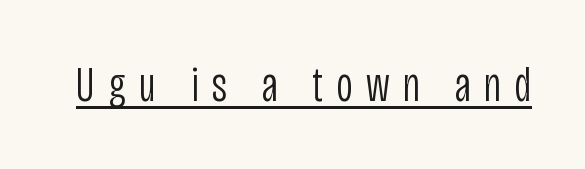
{"serif": "no", "italic": "no", "bold": "no", "weight": "light", "width": "condensed", "stroke_contrast": "low", "x_height": "large", "monospaced": "no", "underline": "yes", "letter_spacing": "wide", "letter_spacing_em": 0.27, "glyph_px": 50}
